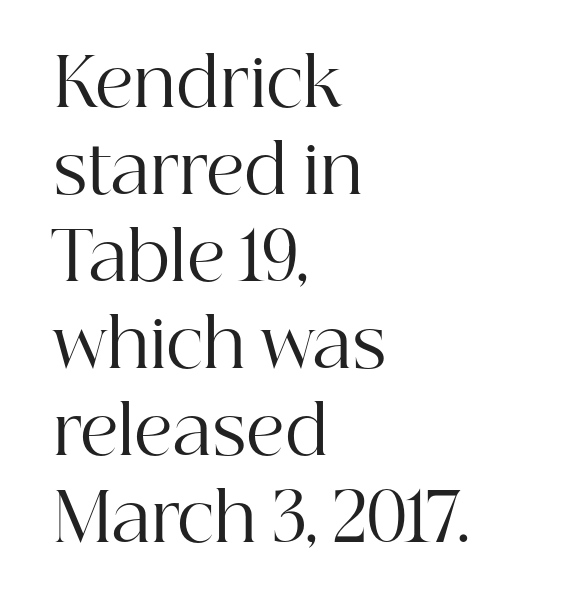
Font category for this specimen: serif. Is the block centered? No — it sits flush against the left margin. Letter spacing: default. Summary of vertical rhythm: regular, with standard interline spacing. The typeface has the unassuming heft of standard copy or less.
